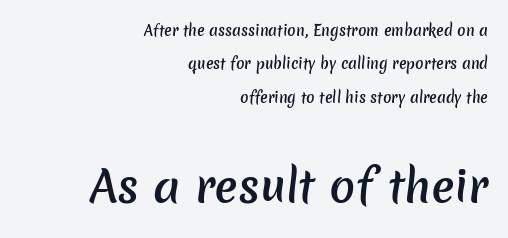
The image shows 43 px semibold sans-serif type; set right-aligned, loose line spacing (2.38x), normal letter spacing, not underlined; the second (bottom) block is 3.07x larger; low stroke contrast and a medium x-height.
